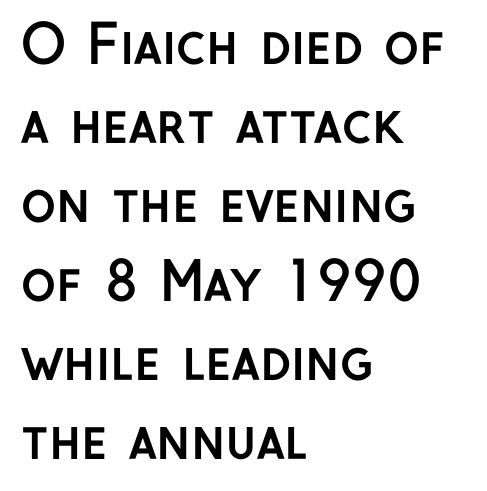
Q: Is the text bold? A: Yes.
Q: Is the text italic (slanted)? A: No, it is upright.
Q: Is the typeface a serif or a sans-serif typeface? A: Sans-serif.
Q: Is the text underlined? A: No.
Q: How is the paragraph aligned? A: Left-aligned.
Q: Is the spacing between letters normal or unusually wide? A: Normal.
Q: Is the spacing between lines tight, normal or loose? A: Normal.
Q: Width (condensed, normal, or wide)? A: Normal.
Q: Stroke contrast? A: Low.
Q: x-height? A: Medium.
Q: Monospaced? A: No.
